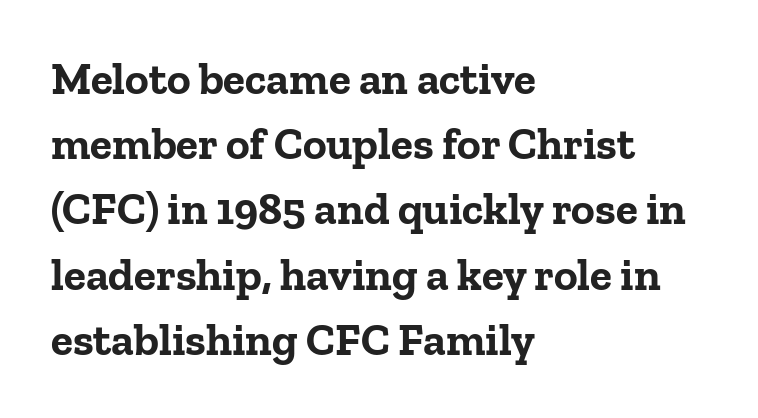
Q: Is the text bold? A: Yes.
Q: Is the text italic (slanted)? A: No, it is upright.
Q: Is the typeface a serif or a sans-serif typeface? A: Serif.
Q: Is the text underlined? A: No.
Q: How is the paragraph aligned? A: Left-aligned.
Q: Is the spacing between letters normal or unusually wide? A: Normal.
Q: Is the spacing between lines tight, normal or loose? A: Normal.
Q: Width (condensed, normal, or wide)? A: Normal.
Q: Stroke contrast? A: Low.
Q: x-height? A: Medium.
Q: Monospaced? A: No.
